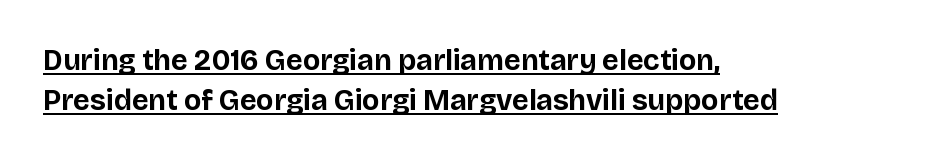
Short and long lines alike share a common starting point at left. Is this a fixed-width face? No — the glyphs have proportional, varying widths. Default kerning and tracking; the words read as compact shapes. Quick note: interline space is typical. A typesetter would label this face a sans. The lettering stays uniformly vertical, giving the passage a roman look.
